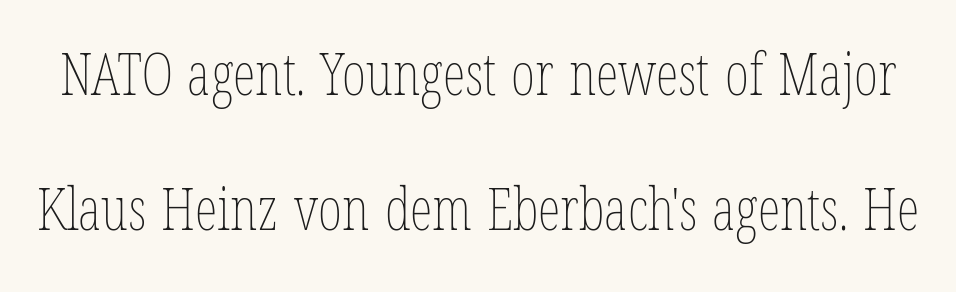
Observe the ordinary spacing: letters are neighbours, not strangers. Baseline-to-baseline distance is far greater than the letter height. The glyphs are unaccompanied by any horizontal stroke below them. This is not heavy type; no bold has been used. Do the characters align in a grid? No, the font is proportional.
